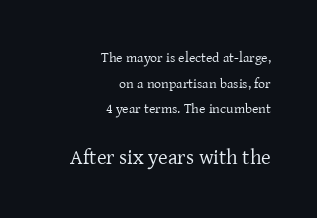
{"italic": "no", "bold": "no", "underline": "no", "align": "right", "line_spacing_ratio": 1.83, "letter_spacing": "normal", "letter_spacing_em": 0.0, "larger_block": "second", "size_ratio": 1.5, "glyph_px": 21}
